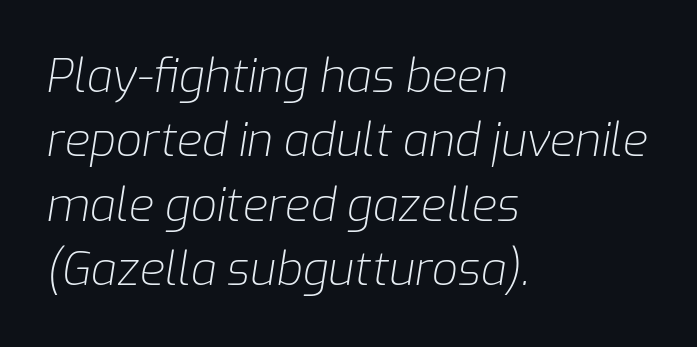
Q: Is the text bold? A: No.
Q: Is the text italic (slanted)? A: Yes, it leans right by about 9 degrees.
Q: Is the text underlined? A: No.
Q: How is the paragraph aligned? A: Left-aligned.
Q: Is the spacing between letters normal or unusually wide? A: Normal.
Q: Is the spacing between lines tight, normal or loose? A: Normal.
Q: Width (condensed, normal, or wide)? A: Normal.
Q: Stroke contrast? A: Low.
Q: x-height? A: Medium.
Q: Monospaced? A: No.
